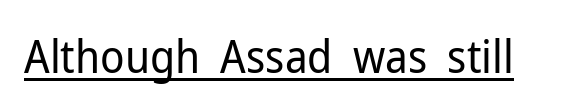
The designer went with a sans here, leaving each stem footless. Look at the tracking — it's just the regular setting, nothing added. Every word sits above its own underline. Here the designer chose a conventional face with non-uniform glyph widths. Nope, not italic — everything's standing straight. Stems here are at most as thick as an everyday book face.
